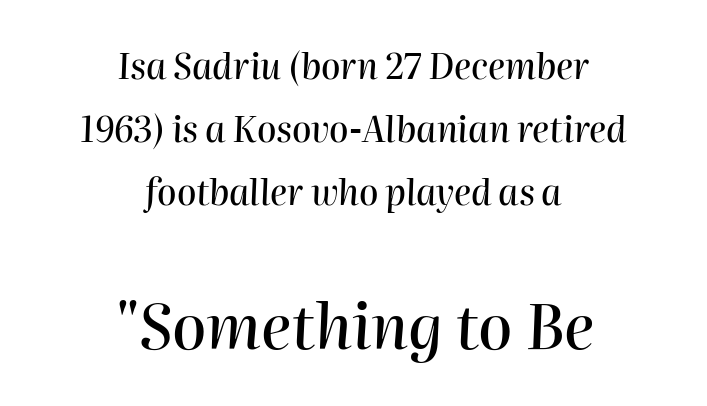
The image shows 62 px text type, italic (leaning right); set centered, line spacing 1.8x, normal letter spacing, not underlined; the second (bottom) block is 1.77x larger; high stroke contrast and a medium x-height.
